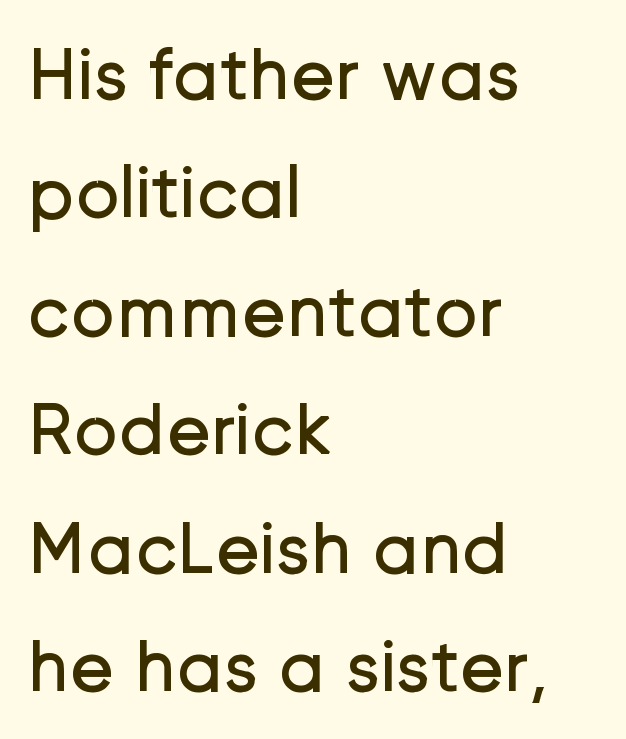
The letters sit at their default tracking, neither squeezed nor spread. The passage shown is typed in a proportional face where columns would drift. Weight: regular or lighter. Does the type have serifs? No, each stem ends abruptly.
